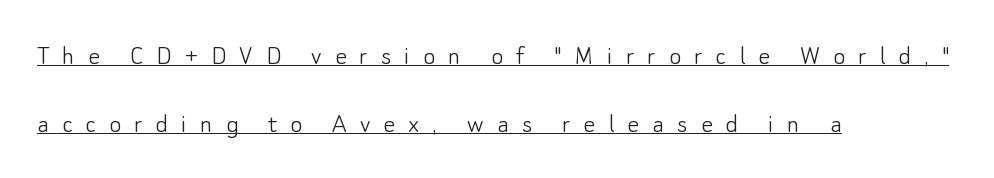
The image shows 29 px light sans-serif type, upright; set left-aligned, loose line spacing (2.34x), unusually wide letter spacing (+0.45 em), underlined; low stroke contrast and a small x-height.
